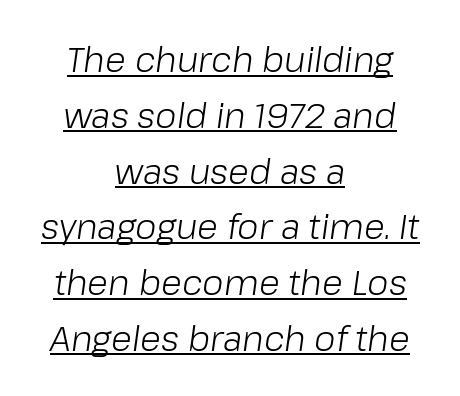
{"italic": "yes", "lean": "right", "slant_degrees": 8, "bold": "no", "weight": "light", "width": "normal", "stroke_contrast": "low", "x_height": "medium", "monospaced": "no", "underline": "yes", "align": "center", "line_spacing": "normal", "line_spacing_ratio": 1.64, "letter_spacing": "normal", "letter_spacing_em": 0.0, "glyph_px": 34}
